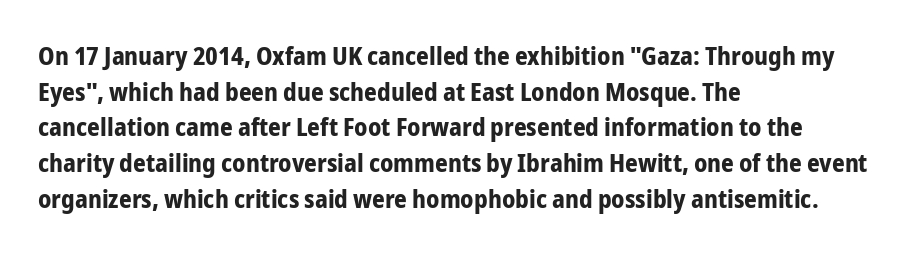
Q: Is the text bold? A: Yes.
Q: Is the text italic (slanted)? A: No, it is upright.
Q: Is the text underlined? A: No.
Q: How is the paragraph aligned? A: Left-aligned.
Q: Is the spacing between letters normal or unusually wide? A: Normal.
Q: Is the spacing between lines tight, normal or loose? A: Normal.
